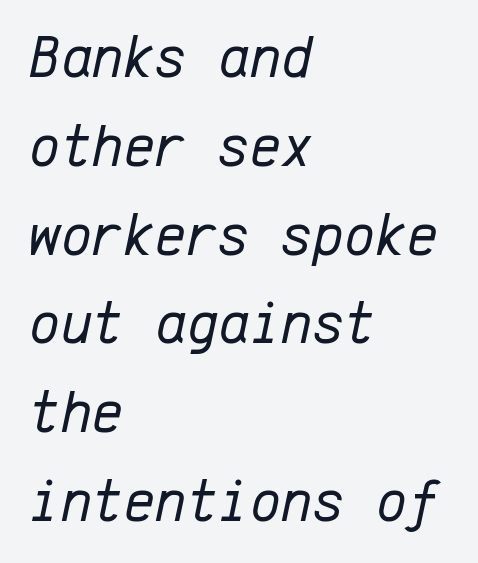
The image shows 60 px regular-weight type, italic (leaning right), monospaced; set left-aligned, normal line spacing (1.48x), normal letter spacing, not underlined; low stroke contrast and a medium x-height.
